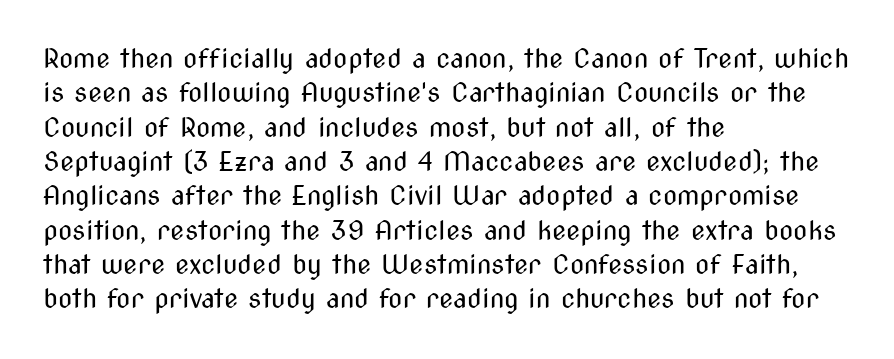
{"italic": "no", "bold": "no", "underline": "no", "align": "left", "line_spacing": "normal", "line_spacing_ratio": 1.32, "letter_spacing": "normal", "letter_spacing_em": 0.0, "glyph_px": 26}
